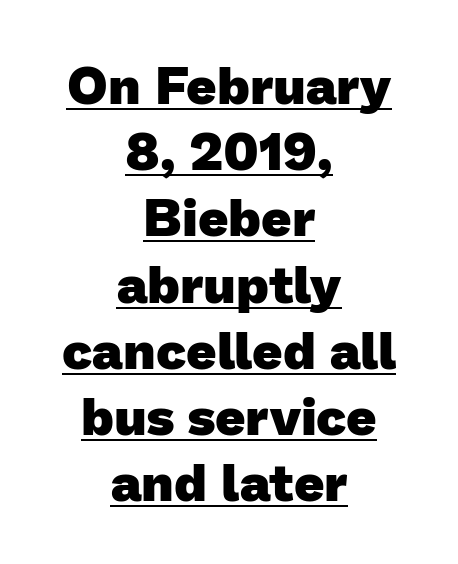
These lines stack symmetrically, like a column narrowing and widening about its center. The line-height multiplier appears to be the usual default. Regarding serifs, this sample does without them. These lines carry a lot of weight — the face is fully bold.
